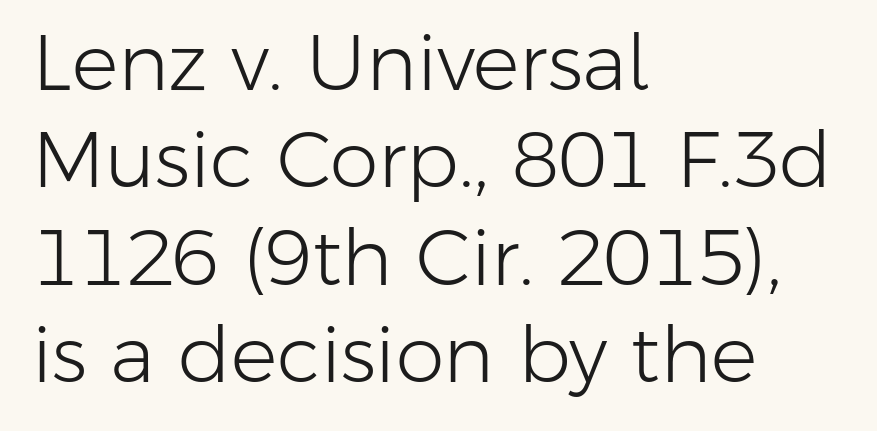
The area under the type is left untouched. The horizontal fit of the characters is conventional and even. The typeface has the unassuming heft of standard copy or less. This block has exactly the height ordinary leading produces. Note the varied advance widths — an 'i' is clearly narrower than an 'm'. Leftover space on each line is placed entirely after the last word.
